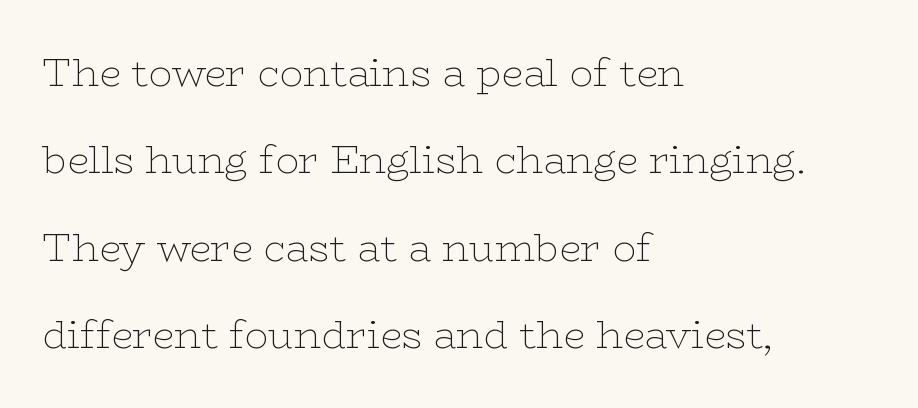
The image shows 39 px thin, wide serif type, upright; set left-aligned, loose line spacing (2.24x), normal letter spacing, not underlined; low stroke contrast and a medium x-height.
